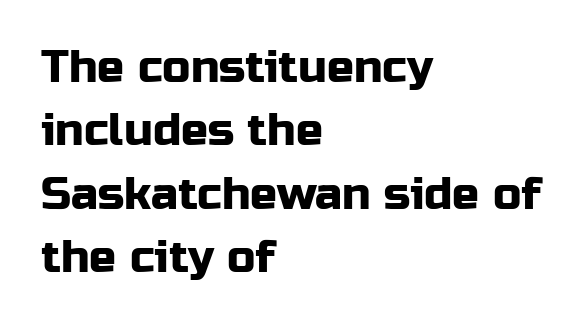
Summary of vertical rhythm: regular, with standard interline spacing. Compared with a centered layout, this one pins lines to the left instead. The lettering holds an erect, upright posture throughout. Underlining? Definitely not there.
